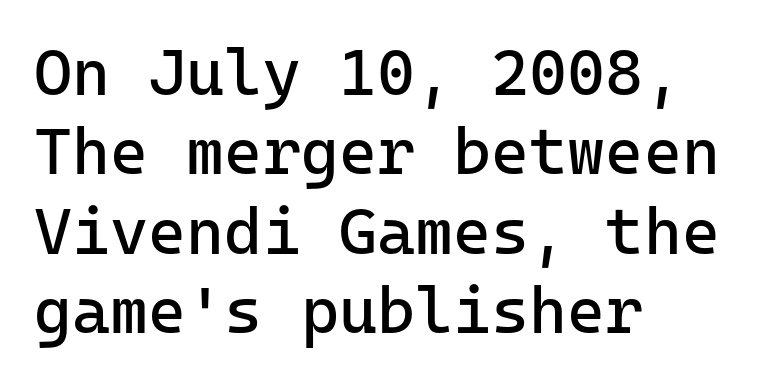
The image shows 65 px regular-weight sans-serif type, upright, monospaced; set left-aligned, line spacing 1.22x, normal letter spacing, not underlined; low stroke contrast and a medium x-height.
